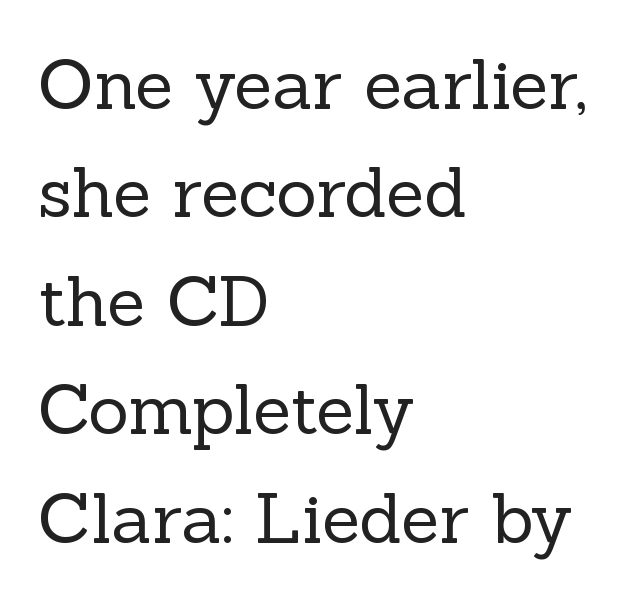
The image shows 70 px regular-weight serif type, upright; set left-aligned, normal line spacing (1.55x), normal letter spacing, not underlined; a medium x-height.
